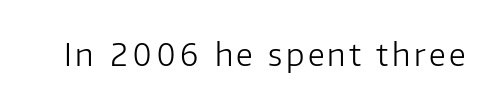
Q: Is the text bold? A: No.
Q: Is the text italic (slanted)? A: No, it is upright.
Q: Is the typeface a serif or a sans-serif typeface? A: Sans-serif.
Q: Is the text underlined? A: No.
Q: Width (condensed, normal, or wide)? A: Normal.
Q: Stroke contrast? A: Low.
Q: x-height? A: Medium.
Q: Monospaced? A: No.
